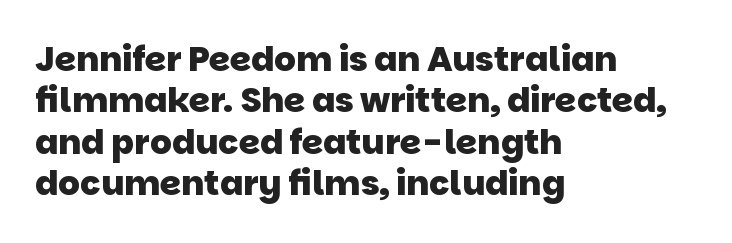
The image shows 34 px heavy sans-serif type; set left-aligned, line spacing 1.22x, normal letter spacing, not underlined; low stroke contrast and a large x-height.
